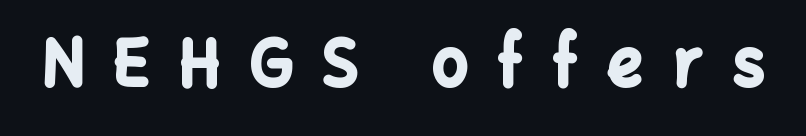
Descenders hang freely into open space. The letters are spread apart with noticeably loose tracking. Note: no serifs on the glyphs. When letters stand straight like this, we call the style roman or upright.
